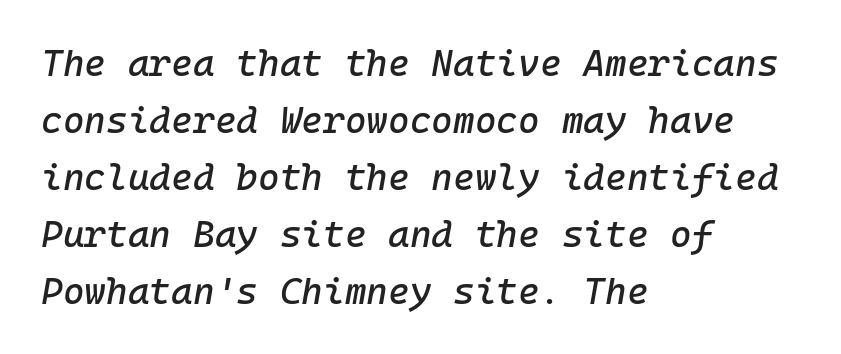
Q: Is the text italic (slanted)? A: Yes, it leans right by about 10 degrees.
Q: Is the text underlined? A: No.
Q: How is the paragraph aligned? A: Left-aligned.
Q: Is the spacing between letters normal or unusually wide? A: Normal.
Q: Is the spacing between lines tight, normal or loose? A: Normal.
Q: Width (condensed, normal, or wide)? A: Normal.
Q: Stroke contrast? A: Low.
Q: x-height? A: Medium.
